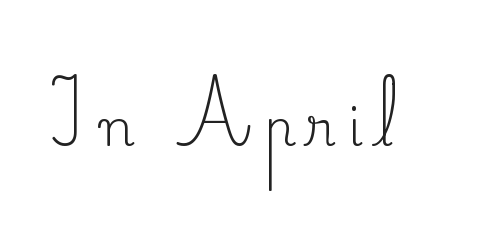
{"serif": "yes", "italic": "no", "bold": "no", "weight": "regular", "width": "normal", "stroke_contrast": "medium", "x_height": "small", "monospaced": "no", "underline": "no", "letter_spacing": "wide", "letter_spacing_em": 0.25, "glyph_px": 50}
